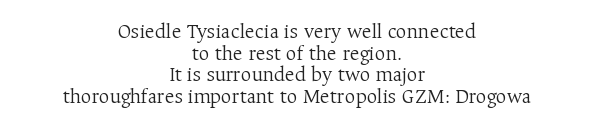
{"italic": "no", "bold": "no", "underline": "no", "align": "center", "line_spacing": "tight", "line_spacing_ratio": 1.03, "letter_spacing": "normal", "letter_spacing_em": 0.0, "glyph_px": 21}
